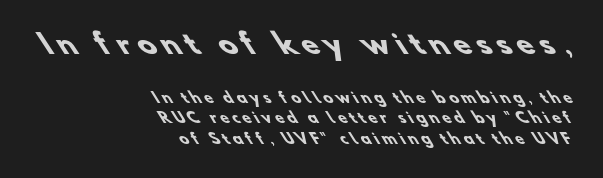
{"bold": "yes", "underline": "no", "align": "right", "line_spacing": "normal", "line_spacing_ratio": 1.46, "letter_spacing": "wide", "letter_spacing_em": 0.25, "larger_block": "first", "size_ratio": 1.93, "glyph_px": 27}
